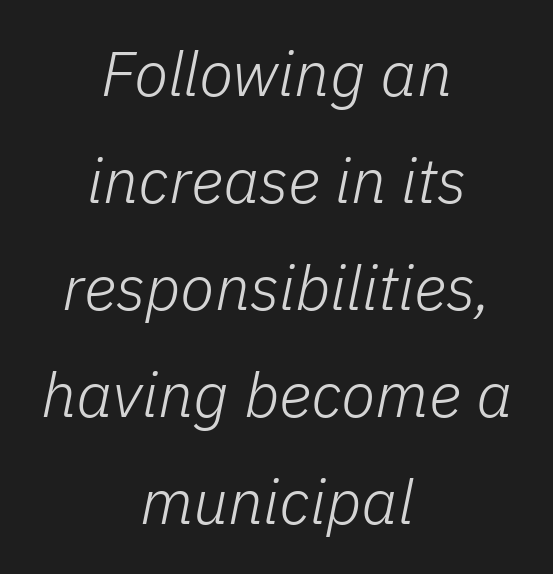
Q: Is the text bold? A: No.
Q: Is the text italic (slanted)? A: Yes, it leans right by about 11 degrees.
Q: Is the text underlined? A: No.
Q: How is the paragraph aligned? A: Centered.
Q: Is the spacing between letters normal or unusually wide? A: Normal.
Q: Is the spacing between lines tight, normal or loose? A: Normal.
Q: Width (condensed, normal, or wide)? A: Normal.
Q: Stroke contrast? A: Low.
Q: x-height? A: Medium.
Q: Monospaced? A: No.
